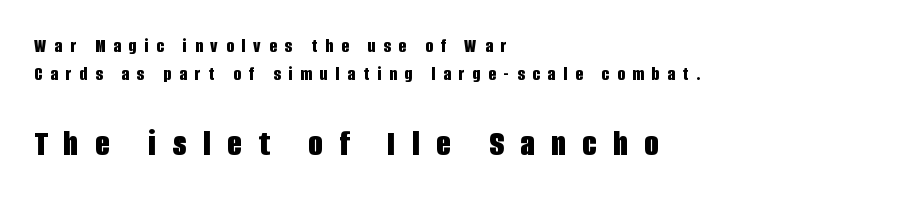
The vertical gap from one line to the next is medium. Each word looks stretched out because of the extra space between its letters. A typesetter would call this proportional, since set widths differ per character. These words are printed bold, with thick strokes throughout.
